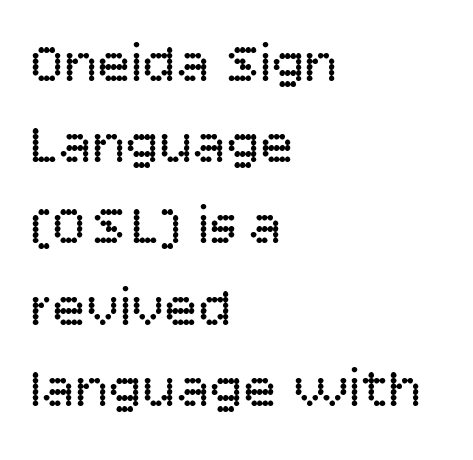
The image shows 56 px regular-weight sans-serif type, upright; set left-aligned, normal line spacing (1.45x), normal letter spacing, not underlined; low stroke contrast and a large x-height.
